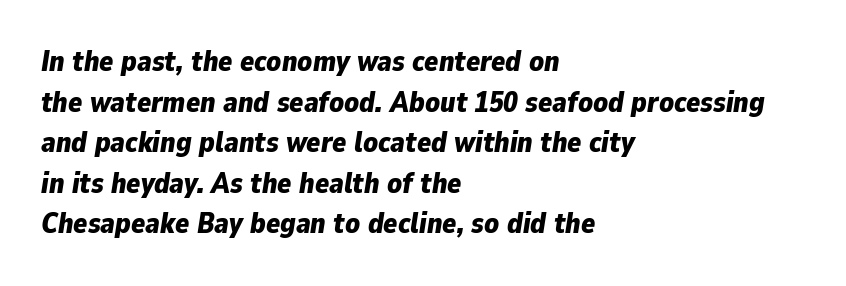
These lines stack with their left ends in a neat column. Regular leading. Is the letter spacing exaggerated? No — it looks like the ordinary default. The glyphs have the mass of a bold cut.
